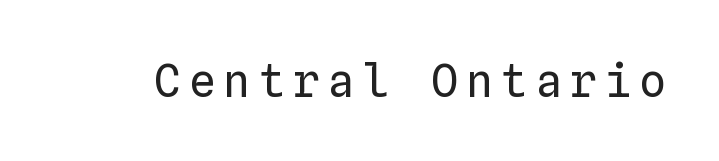
Q: Is the text bold? A: No.
Q: Is the text italic (slanted)? A: No, it is upright.
Q: Is the text underlined? A: No.
Q: Width (condensed, normal, or wide)? A: Normal.
Q: Stroke contrast? A: Low.
Q: x-height? A: Medium.
Q: Monospaced? A: Yes.
